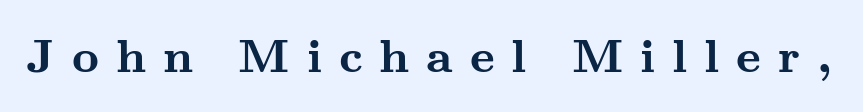
Does the type have serifs? Yes, each stem ends in a small foot. This sample uses expanded letter spacing, leaving extra air between glyphs. Upright lettering throughout. The letters advance in unequal steps, a hallmark of proportional type. Decoration check: the copy has no underline.
